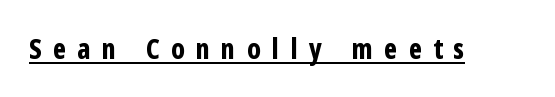
When letters stand straight like this, we call the style roman or upright. Serifs: no, the terminals of the letterforms are clean. Students, this is bold: see how much ink each stroke carries. You could only call the tracking loose — the letters float apart. The rendered words wear a rule along their underside. The passage shown is typed in a proportional face where columns would drift.
